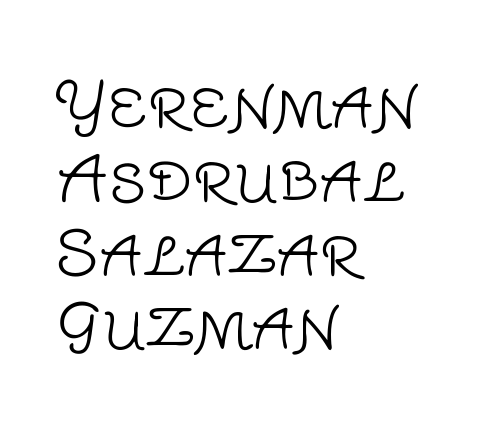
Q: Is the text bold? A: No.
Q: Is the text italic (slanted)? A: Yes.
Q: Is the typeface a serif or a sans-serif typeface? A: Sans-serif.
Q: Is the text underlined? A: No.
Q: How is the paragraph aligned? A: Left-aligned.
Q: Is the spacing between letters normal or unusually wide? A: Normal.
Q: Width (condensed, normal, or wide)? A: Normal.
Q: Stroke contrast? A: Low.
Q: x-height? A: Large.
Q: Monospaced? A: No.
